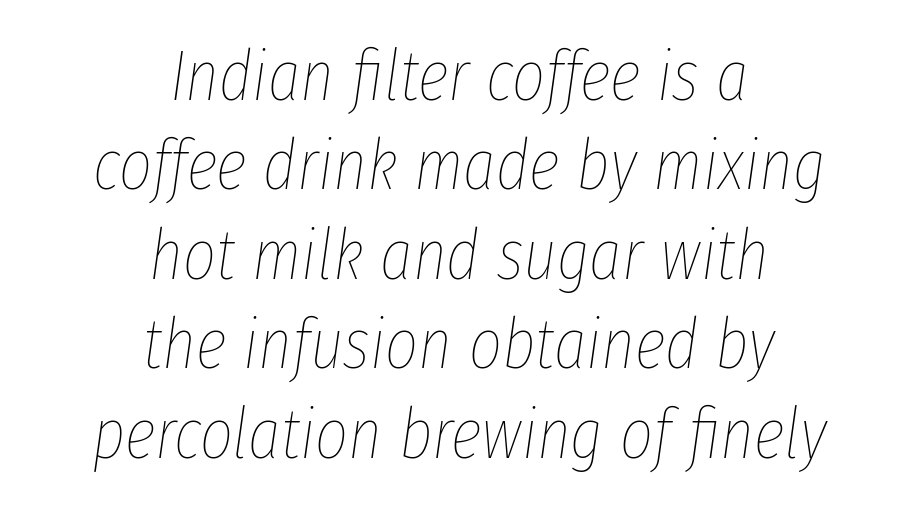
{"italic": "yes", "lean": "right", "slant_degrees": 8, "bold": "no", "weight": "thin", "width": "condensed", "stroke_contrast": "low", "x_height": "medium", "monospaced": "no", "underline": "no", "align": "center", "line_spacing": "normal", "line_spacing_ratio": 1.26, "letter_spacing": "normal", "letter_spacing_em": 0.0, "glyph_px": 71}
